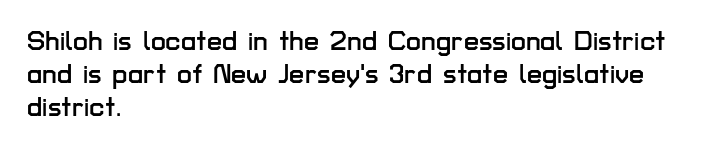
The image shows 27 px text type, upright; set left-aligned, line spacing 1.23x, normal letter spacing, not underlined.
